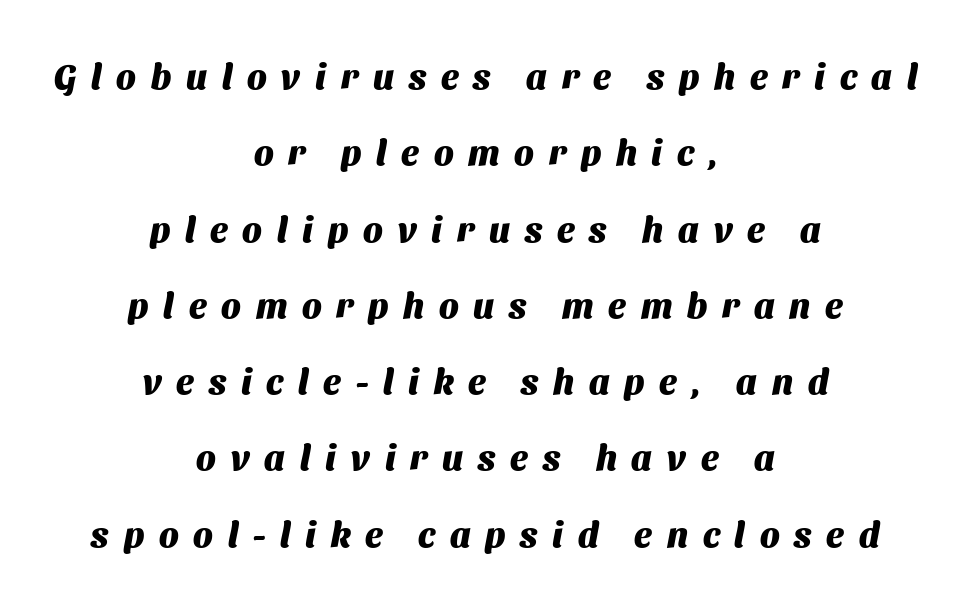
Vertically, the passage feels expansive, rows floating well apart. The rendering uses natural spacing where letterforms have individual widths. Beneath every word, the page is bare. Here the glyphs are tracked loosely, breaking word shapes into spaced letters.
